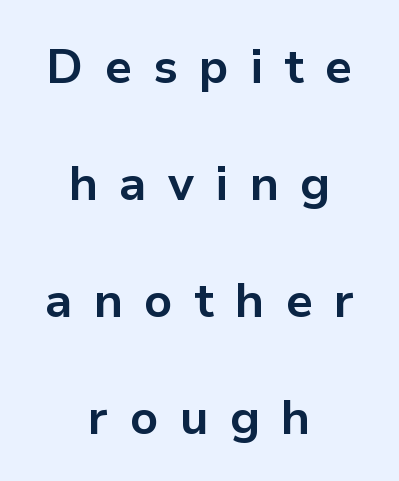
The image shows 48 px bold sans-serif type, upright; set centered, loose line spacing (2.44x), unusually wide letter spacing (+0.44 em), not underlined; low stroke contrast and a medium x-height.
